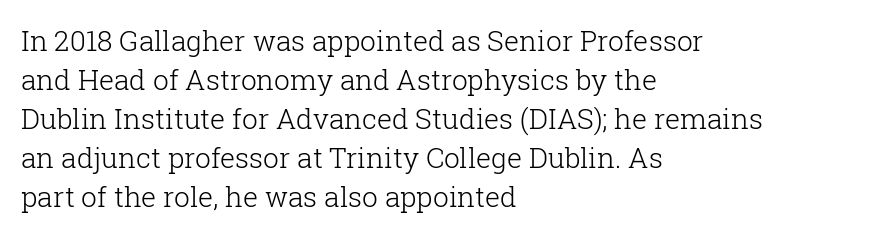
Q: Is the text bold? A: No.
Q: Is the text italic (slanted)? A: No, it is upright.
Q: Is the typeface a serif or a sans-serif typeface? A: Serif.
Q: Is the text underlined? A: No.
Q: How is the paragraph aligned? A: Left-aligned.
Q: Is the spacing between letters normal or unusually wide? A: Normal.
Q: Is the spacing between lines tight, normal or loose? A: Normal.
Q: Width (condensed, normal, or wide)? A: Normal.
Q: Stroke contrast? A: Low.
Q: x-height? A: Medium.
Q: Monospaced? A: No.
